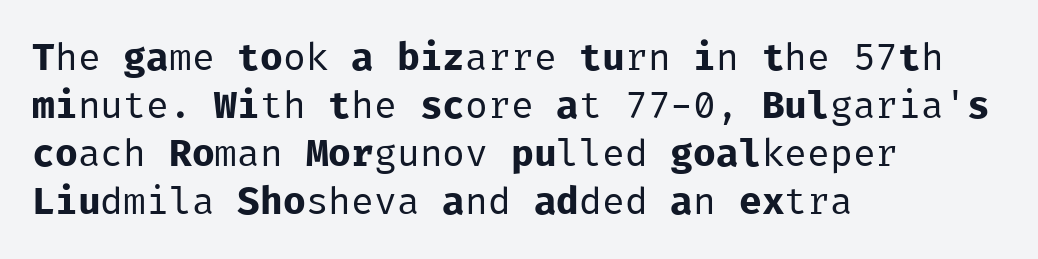
Q: Is the text bold? A: No.
Q: Is the text italic (slanted)? A: No, it is upright.
Q: Is the typeface a serif or a sans-serif typeface? A: Sans-serif.
Q: Is the text underlined? A: No.
Q: How is the paragraph aligned? A: Left-aligned.
Q: Is the spacing between letters normal or unusually wide? A: Normal.
Q: Is the spacing between lines tight, normal or loose? A: Normal.
Q: Width (condensed, normal, or wide)? A: Normal.
Q: Stroke contrast? A: Low.
Q: x-height? A: Medium.
Q: Monospaced? A: Yes.
